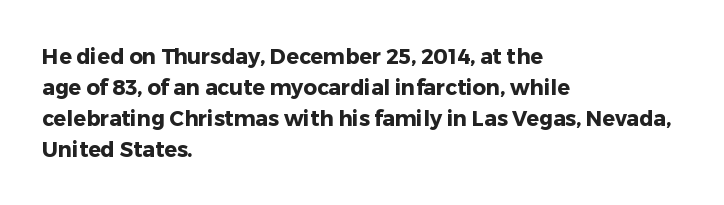
{"italic": "no", "bold": "yes", "underline": "no", "align": "left", "line_spacing": "normal", "line_spacing_ratio": 1.48, "letter_spacing": "normal", "letter_spacing_em": 0.0, "glyph_px": 21}
